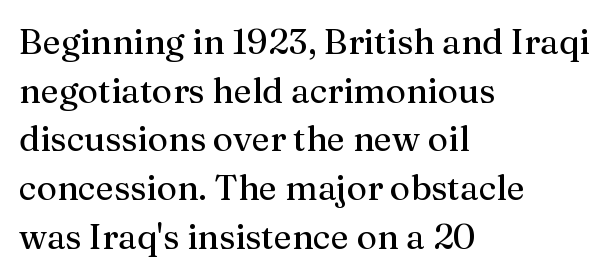
{"serif": "yes", "italic": "no", "bold": "no", "weight": "regular", "width": "normal", "stroke_contrast": "medium", "x_height": "medium", "monospaced": "no", "underline": "no", "align": "left", "line_spacing": "normal", "line_spacing_ratio": 1.39, "letter_spacing": "normal", "letter_spacing_em": 0.0, "glyph_px": 35}
